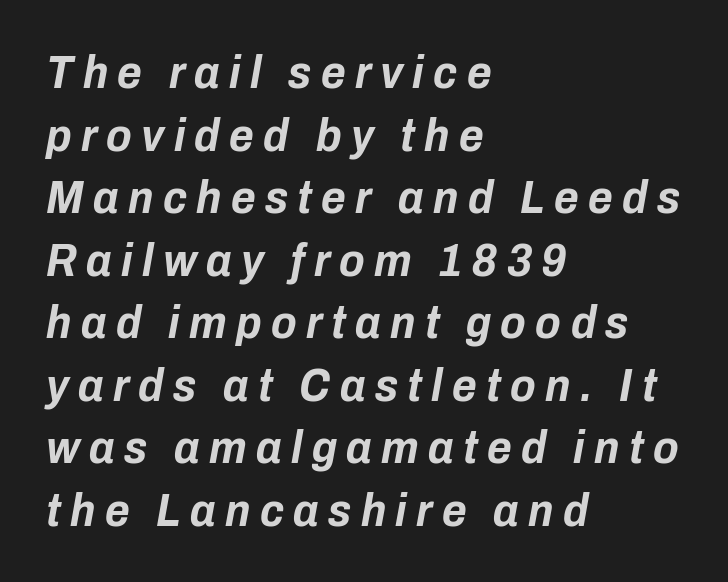
Q: Is the text bold? A: Yes.
Q: Is the text italic (slanted)? A: Yes, it leans right by about 10 degrees.
Q: Is the text underlined? A: No.
Q: How is the paragraph aligned? A: Left-aligned.
Q: Is the spacing between letters normal or unusually wide? A: Unusually wide.
Q: Is the spacing between lines tight, normal or loose? A: Normal.
Q: Width (condensed, normal, or wide)? A: Condensed.
Q: Stroke contrast? A: Low.
Q: x-height? A: Medium.
Q: Monospaced? A: No.
